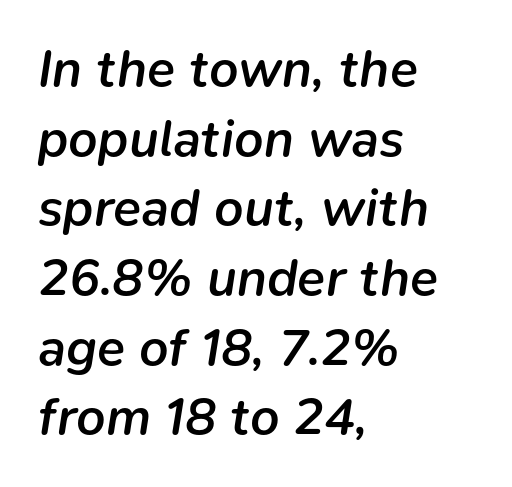
The image shows 52 px semibold type, italic (leaning right); set left-aligned, normal line spacing (1.34x), normal letter spacing, not underlined; low stroke contrast and a medium x-height.
